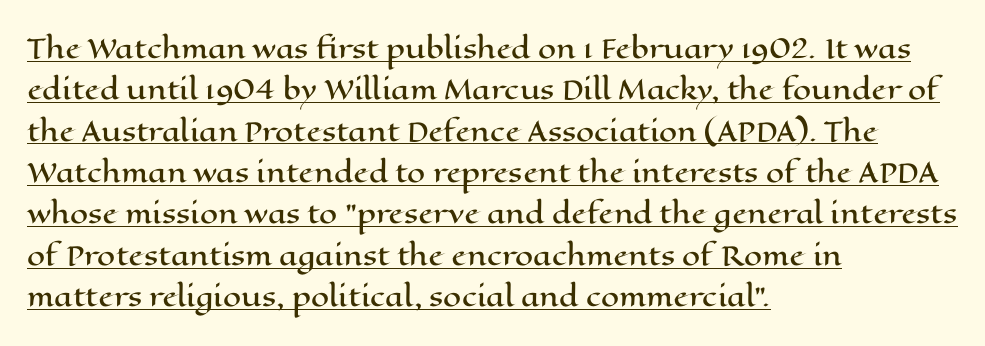
Q: Is the text italic (slanted)? A: No, it is upright.
Q: Is the text underlined? A: Yes.
Q: How is the paragraph aligned? A: Left-aligned.
Q: Is the spacing between letters normal or unusually wide? A: Normal.
Q: Is the spacing between lines tight, normal or loose? A: Normal.
